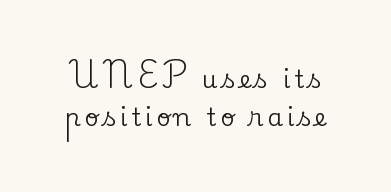
{"italic": "no", "underline": "no", "line_spacing": "normal", "line_spacing_ratio": 1.53, "glyph_px": 25}
